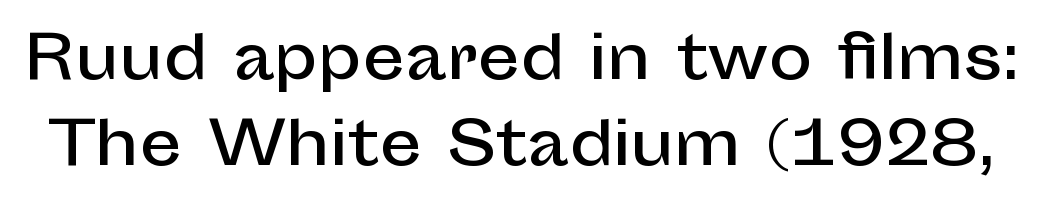
The type is set solid horizontally, with unmodified tracking. Regular leading. The font's upright variant was chosen for this text. Looks like regular typesetting: each glyph gets only the width it needs. The specimen omits any rule beneath the text block's lines.
